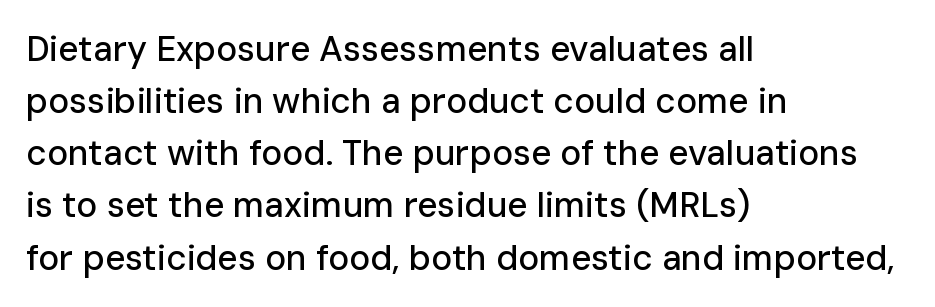
{"serif": "no", "italic": "no", "width": "normal", "stroke_contrast": "low", "x_height": "medium", "monospaced": "no", "underline": "no", "align": "left", "line_spacing": "normal", "line_spacing_ratio": 1.49, "letter_spacing": "normal", "letter_spacing_em": 0.0, "glyph_px": 35}
